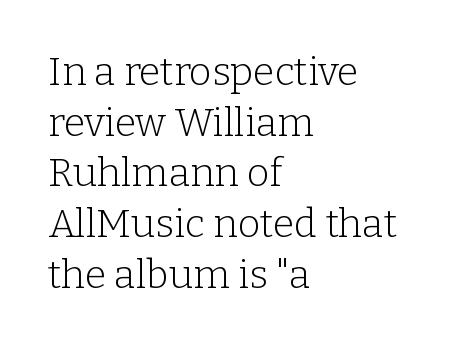
The ragged edge is on the right, which tells us the setting is flush left. Each word holds together tightly as a unit, with standard inter-letter gaps. Descenders are the only things crossing below the line. Notice how the stems are strictly vertical — no italics here. Regarding leading, the lines here are spaced in the standard way. The font is comparable to plain body text, perhaps lighter.
